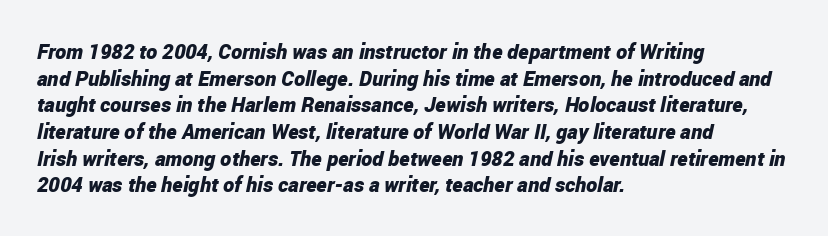
The image shows 21 px bold type, italic (leaning right); set left-aligned, normal line spacing (1.27x), normal letter spacing, not underlined.
